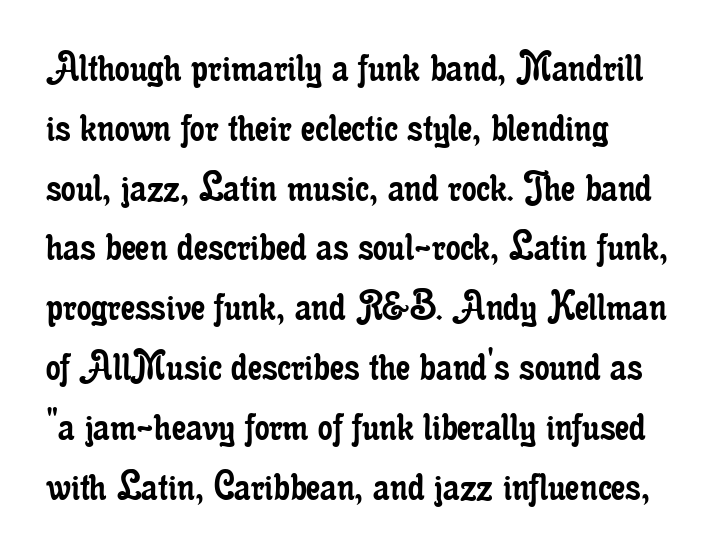
Does the lettering tilt? It doesn't — this is upright. Ink coverage per letter is moderate at most. Normally led — the rows are evenly, conventionally spaced. The line texture is even and compact thanks to regular tracking. Only glyphs here, with clear space below each row.
